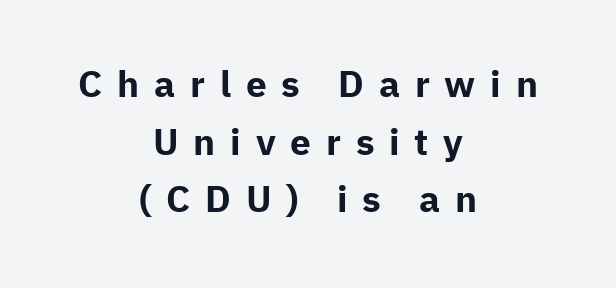
The image shows 37 px bold sans-serif type, upright; set centered, normal line spacing (1.56x), unusually wide letter spacing (+0.4 em), not underlined; low stroke contrast and a medium x-height.
